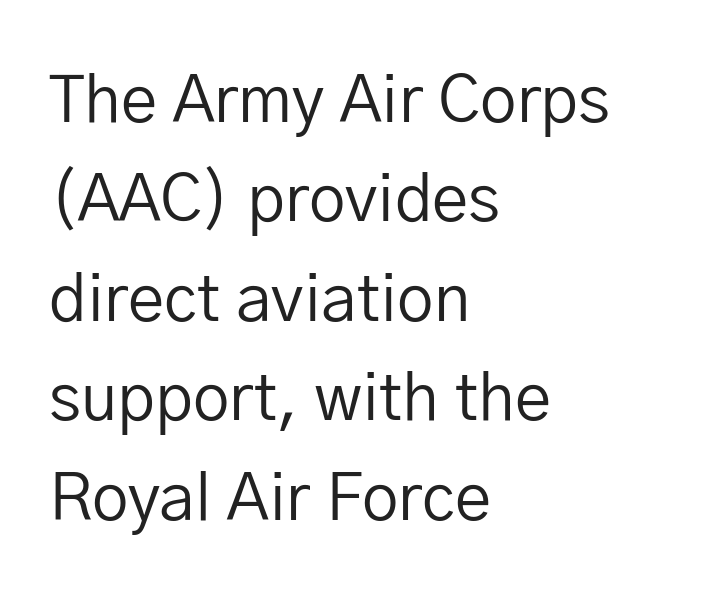
{"serif": "no", "italic": "no", "bold": "no", "weight": "regular", "width": "normal", "stroke_contrast": "low", "x_height": "medium", "monospaced": "no", "underline": "no", "align": "left", "line_spacing": "normal", "line_spacing_ratio": 1.53, "letter_spacing": "normal", "letter_spacing_em": 0.0, "glyph_px": 65}
